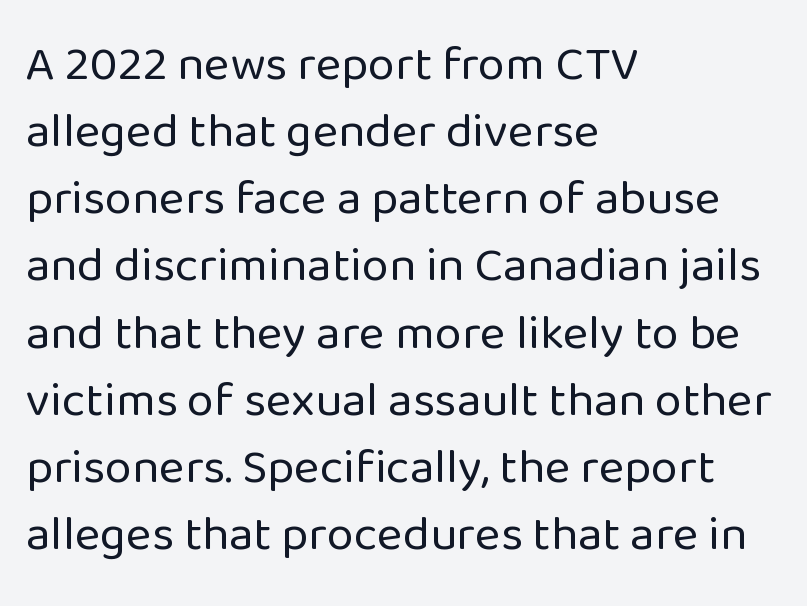
{"serif": "no", "italic": "no", "bold": "no", "weight": "regular", "width": "normal", "stroke_contrast": "low", "x_height": "medium", "monospaced": "no", "underline": "no", "align": "left", "line_spacing": "normal", "line_spacing_ratio": 1.37, "letter_spacing": "normal", "letter_spacing_em": 0.0, "glyph_px": 49}
